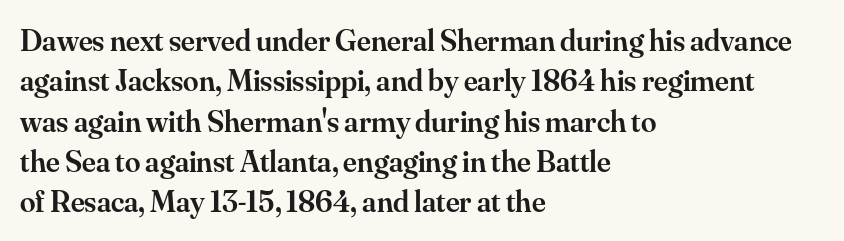
{"serif": "yes", "italic": "no", "bold": "semi", "weight": "semibold", "width": "normal", "stroke_contrast": "medium", "x_height": "small", "monospaced": "no", "underline": "no", "align": "left", "line_spacing": "normal", "line_spacing_ratio": 1.3, "letter_spacing": "normal", "letter_spacing_em": 0.0, "glyph_px": 31}
